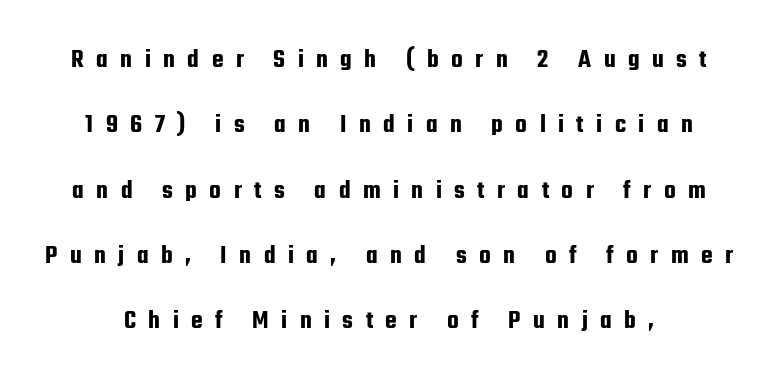
A bare baseline throughout the passage. Quick note: not italic, upright. Substantial extra tracking has been applied to these lines. The designer dialed line spacing up above the default.
